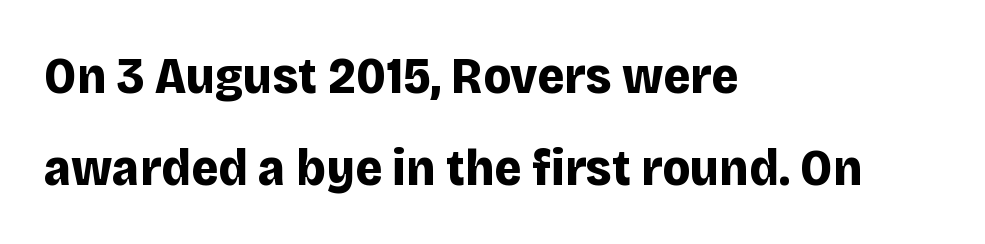
This rendering leaves character spacing at its baseline value. Each letter keeps its own natural width here, so spacing adapts to shape. Strong, thick strokes mark this as bold type. It's the straight-up-and-down kind of type. The designer went with a sans here, leaving each stem footless.
